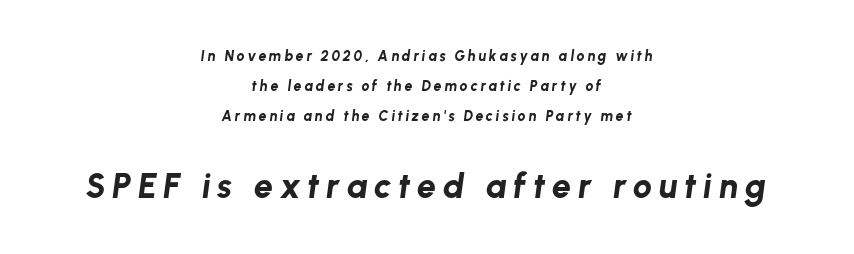
Q: Is the text bold? A: Yes.
Q: Is the text italic (slanted)? A: Yes, it leans right by about 8 degrees.
Q: Is the text underlined? A: No.
Q: How is the paragraph aligned? A: Centered.
Q: Is the spacing between letters normal or unusually wide? A: Unusually wide.
Q: Is the spacing between lines tight, normal or loose? A: Loose.
Q: Which block of text is set in a larger size, the first (top) or the second (bottom)? A: The second (bottom) one.
Q: Width (condensed, normal, or wide)? A: Normal.
Q: Stroke contrast? A: Low.
Q: x-height? A: Medium.
Q: Monospaced? A: No.
